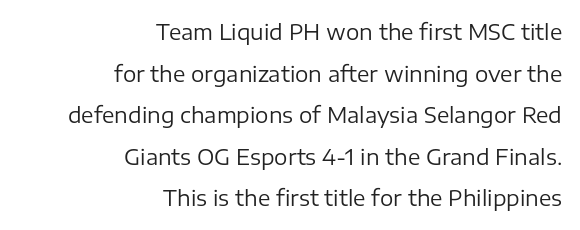
Q: Is the text bold? A: No.
Q: Is the text italic (slanted)? A: No, it is upright.
Q: Is the text underlined? A: No.
Q: How is the paragraph aligned? A: Right-aligned.
Q: Is the spacing between letters normal or unusually wide? A: Normal.
Q: Is the spacing between lines tight, normal or loose? A: Loose.
